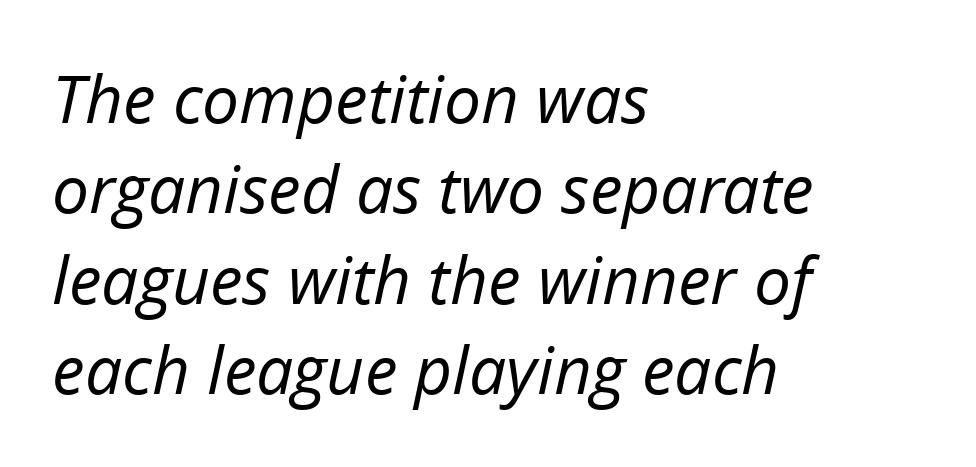
Q: Is the text bold? A: No.
Q: Is the text italic (slanted)? A: Yes, it leans right by about 12 degrees.
Q: Is the text underlined? A: No.
Q: How is the paragraph aligned? A: Left-aligned.
Q: Is the spacing between letters normal or unusually wide? A: Normal.
Q: Is the spacing between lines tight, normal or loose? A: Normal.
Q: Width (condensed, normal, or wide)? A: Normal.
Q: Stroke contrast? A: Low.
Q: x-height? A: Medium.
Q: Monospaced? A: No.
